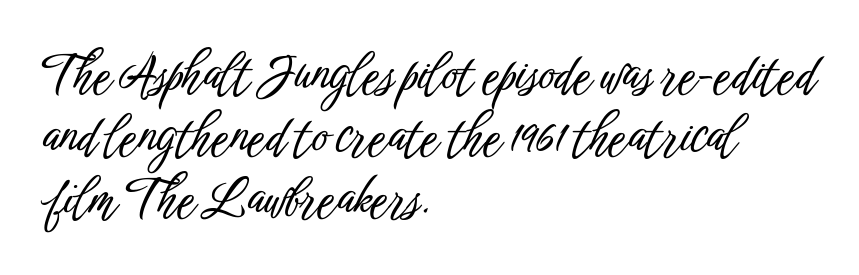
A student would call this left alignment; a typographer would say flush left, rag right. Descenders hang freely into open space. Leading matches the norm, producing a regular column. The face used here is a sans, in the tradition of grotesques and geometrics. The tracking reads as untouched default to a designer's eye.
